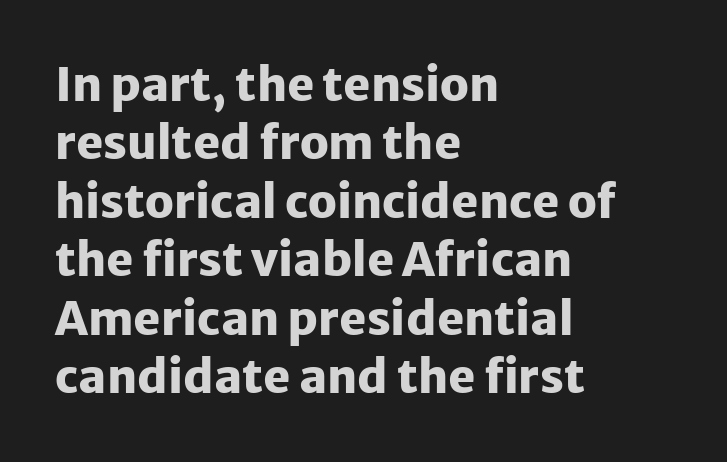
Q: Is the text bold? A: Yes.
Q: Is the text italic (slanted)? A: No, it is upright.
Q: Is the typeface a serif or a sans-serif typeface? A: Sans-serif.
Q: Is the text underlined? A: No.
Q: How is the paragraph aligned? A: Left-aligned.
Q: Is the spacing between letters normal or unusually wide? A: Normal.
Q: Is the spacing between lines tight, normal or loose? A: Normal.
Q: Width (condensed, normal, or wide)? A: Normal.
Q: Stroke contrast? A: Low.
Q: x-height? A: Medium.
Q: Monospaced? A: No.
